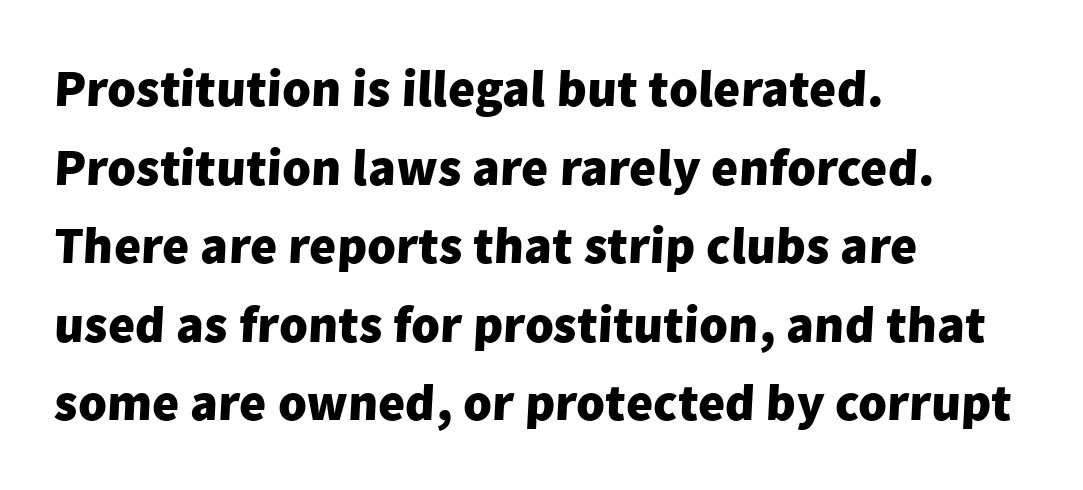
Q: Is the text bold? A: Yes.
Q: Is the typeface a serif or a sans-serif typeface? A: Sans-serif.
Q: Is the text underlined? A: No.
Q: How is the paragraph aligned? A: Left-aligned.
Q: Is the spacing between letters normal or unusually wide? A: Normal.
Q: Is the spacing between lines tight, normal or loose? A: Normal.
Q: Width (condensed, normal, or wide)? A: Normal.
Q: Stroke contrast? A: Low.
Q: x-height? A: Medium.
Q: Monospaced? A: No.
